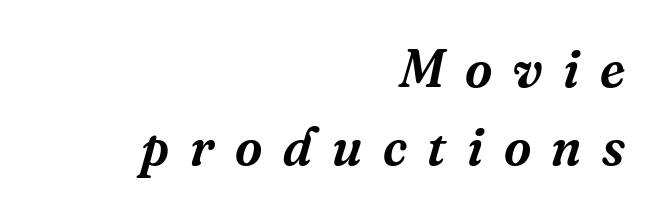
The image shows 53 px serif type, italic (leaning right); set right-aligned, normal line spacing (1.47x), unusually wide letter spacing (+0.39 em), not underlined; medium stroke contrast and a medium x-height.
